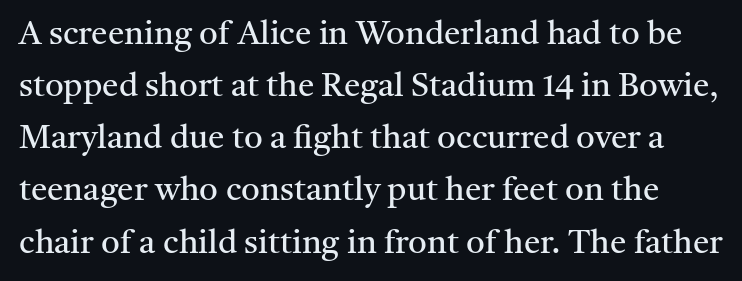
Looks like regular typesetting: each glyph gets only the width it needs. Vertically, the passage feels balanced, rows spaced as you'd expect. The face looks like a standard text weight, possibly lighter. Vertical strokes here are truly vertical.
